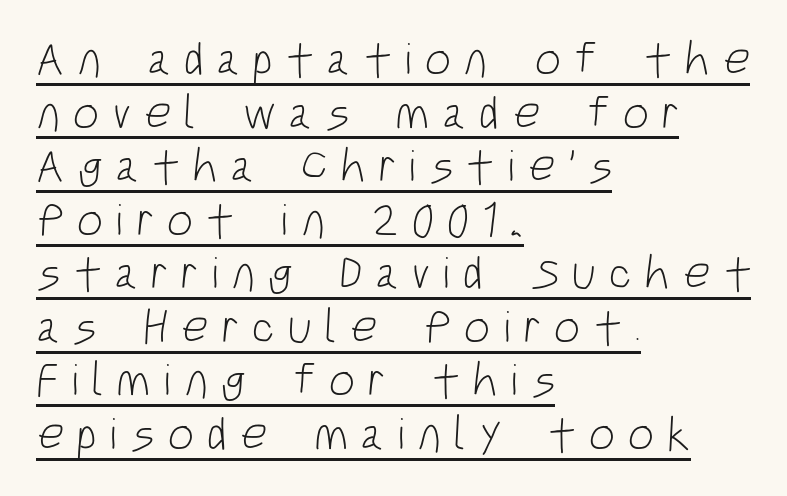
The image shows 47 px light, condensed sans-serif type; set left-aligned, tight line spacing (1.14x), unusually wide letter spacing (+0.27 em), underlined; low stroke contrast and a large x-height.
